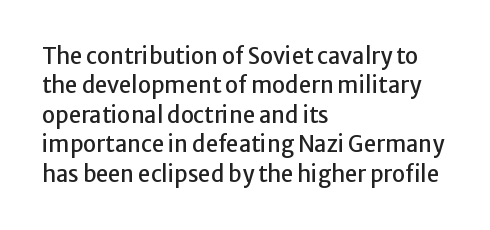
Reading down the block, your eye returns to a fixed left position each line. The type sits square on the baseline with zero lean. The space directly below the letters is spotless. Notice how descenders clear the ascenders below comfortably — that's standard leading. Each word holds together tightly as a unit, with standard inter-letter gaps.
